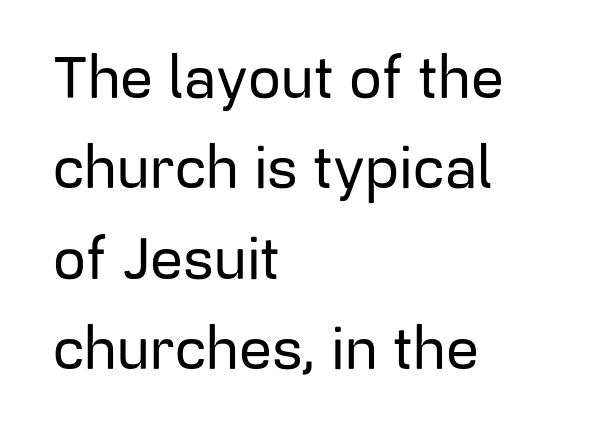
Q: Is the text italic (slanted)? A: No, it is upright.
Q: Is the typeface a serif or a sans-serif typeface? A: Sans-serif.
Q: Is the text underlined? A: No.
Q: How is the paragraph aligned? A: Left-aligned.
Q: Is the spacing between letters normal or unusually wide? A: Normal.
Q: Is the spacing between lines tight, normal or loose? A: Normal.
Q: Width (condensed, normal, or wide)? A: Normal.
Q: Stroke contrast? A: Low.
Q: x-height? A: Medium.
Q: Monospaced? A: No.
